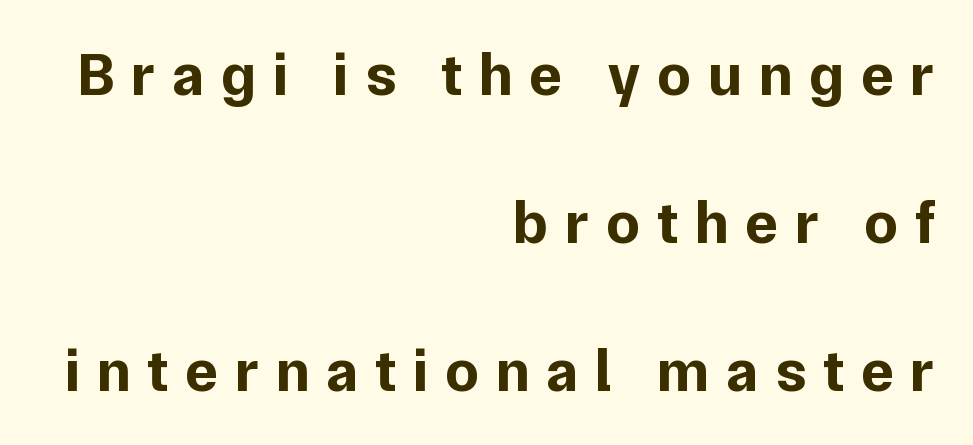
Q: Is the text bold? A: Yes.
Q: Is the text italic (slanted)? A: No, it is upright.
Q: Is the typeface a serif or a sans-serif typeface? A: Sans-serif.
Q: Is the text underlined? A: No.
Q: How is the paragraph aligned? A: Right-aligned.
Q: Is the spacing between letters normal or unusually wide? A: Unusually wide.
Q: Is the spacing between lines tight, normal or loose? A: Loose.
Q: Width (condensed, normal, or wide)? A: Normal.
Q: Stroke contrast? A: Low.
Q: x-height? A: Medium.
Q: Monospaced? A: No.
